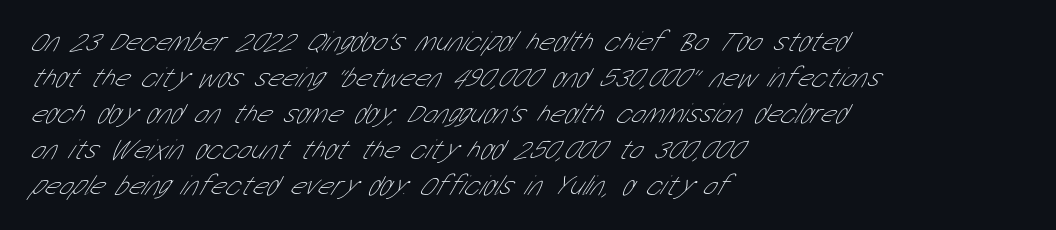
{"serif": "no", "bold": "no", "weight": "thin", "width": "condensed", "stroke_contrast": "low", "x_height": "medium", "monospaced": "no", "underline": "no", "align": "left", "line_spacing": "normal", "line_spacing_ratio": 1.29, "letter_spacing": "normal", "letter_spacing_em": 0.0, "glyph_px": 28}
